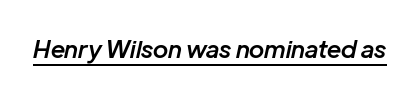
{"italic": "yes", "lean": "right", "slant_degrees": 12, "bold": "semi", "underline": "yes", "letter_spacing": "normal", "letter_spacing_em": 0.0, "glyph_px": 24}
